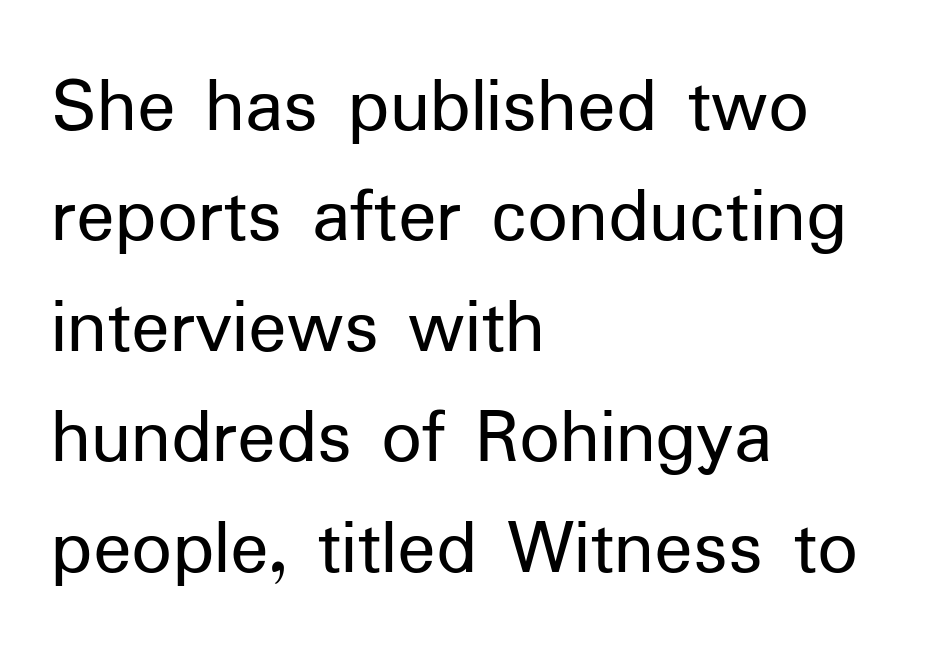
Q: Is the text bold? A: No.
Q: Is the text italic (slanted)? A: No, it is upright.
Q: Is the typeface a serif or a sans-serif typeface? A: Sans-serif.
Q: Is the text underlined? A: No.
Q: How is the paragraph aligned? A: Left-aligned.
Q: Is the spacing between letters normal or unusually wide? A: Normal.
Q: Is the spacing between lines tight, normal or loose? A: Normal.
Q: Width (condensed, normal, or wide)? A: Normal.
Q: Stroke contrast? A: Low.
Q: x-height? A: Medium.
Q: Monospaced? A: No.
